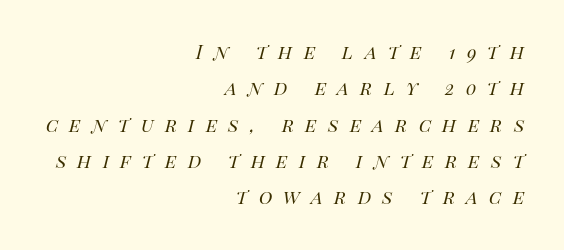
Does the lettering tilt? It does — this is italic. Students, note that the glyphs here are deliberately spaced far apart. Underline: absent. Evenly set lines give the paragraph a standard silhouette. Compared with a typical body face, this is equally light or lighter still. Notice how the passage keeps a crisp vertical edge on the right only.
